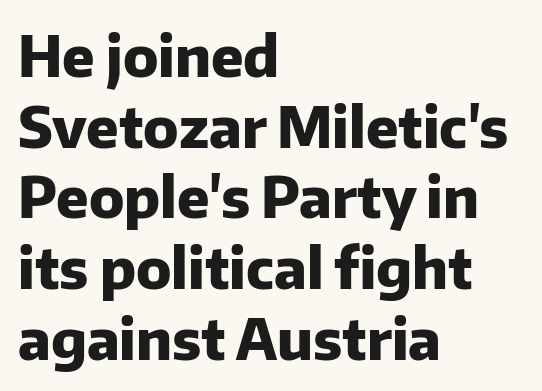
The image shows 57 px heavy sans-serif type, upright; set left-aligned, line spacing 1.24x, normal letter spacing, not underlined; low stroke contrast and a medium x-height.
